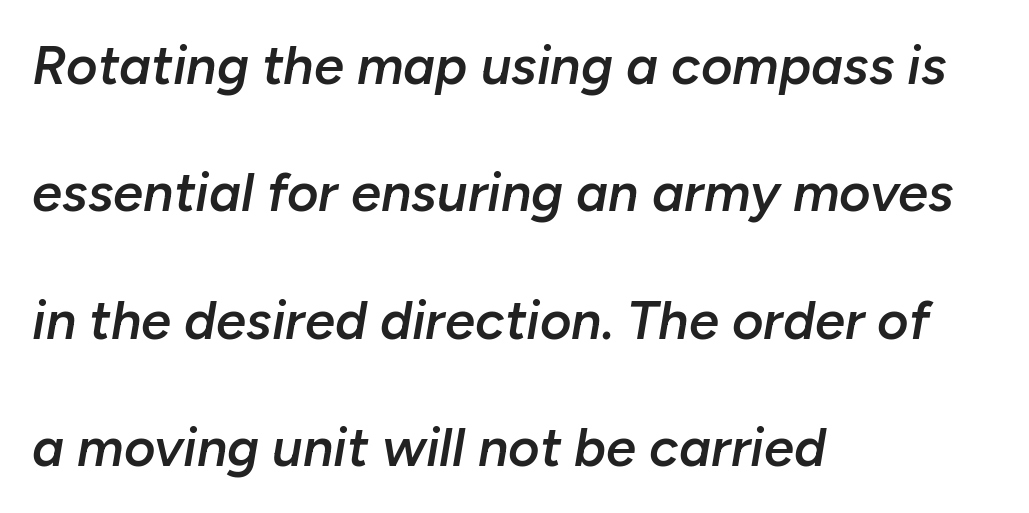
Descenders are the only things crossing below the line. Is the letter spacing exaggerated? No — it looks like the ordinary default. The passage shown is typed in a proportional face where columns would drift. The strokes are fattened partway — semibold, not bold.
